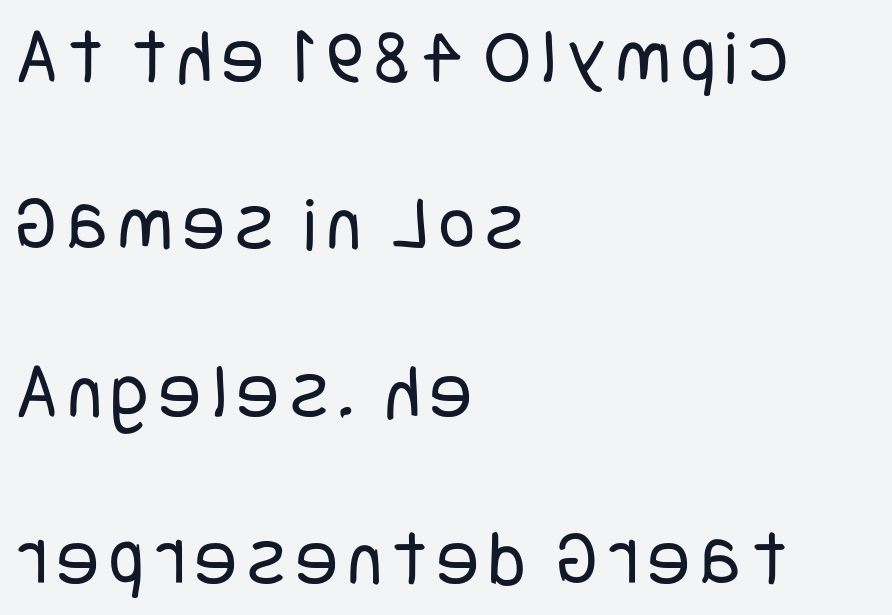
Letterform terminals end flat and unadorned throughout the passage. Unmarked baselines from the first word to the last. Vertical stems look standard width or narrower in stroke. Vertically, the passage feels expansive, rows floating well apart.
